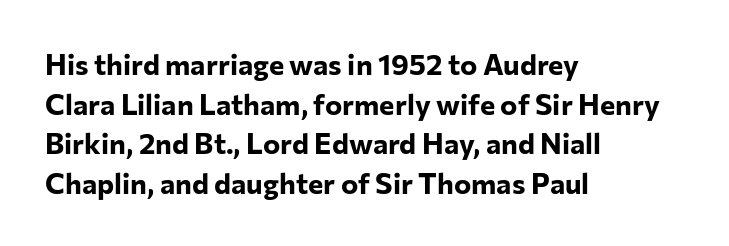
The image shows 29 px bold sans-serif type, upright; set left-aligned, normal line spacing (1.37x), normal letter spacing, not underlined; low stroke contrast and a medium x-height.
